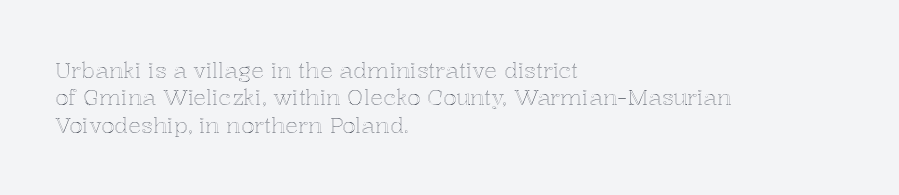
The lines are quadded left. Bare-footed words on every line. Notice how the stems are strictly vertical — no italics here. The gaps between neighbouring characters are ordinary and unremarkable.
